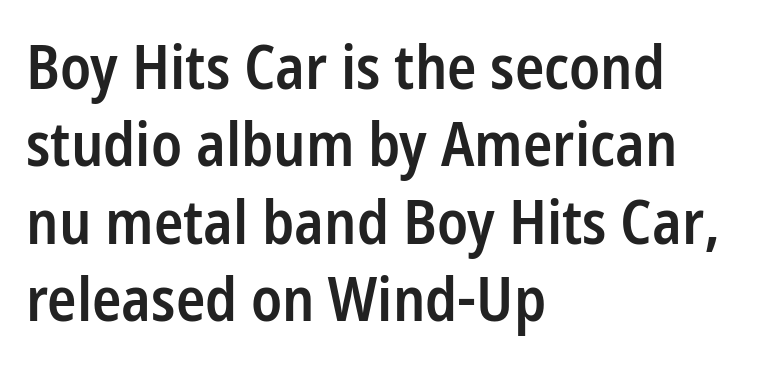
These lines are set flush left with a ragged right edge. Does the weight exceed regular? Yes, but only to semibold. Is the letter spacing exaggerated? No — it looks like the ordinary default. Students, observe: this is what conventionally led text looks like. The face used here is proportionally spaced, like ordinary book or web type. A bare baseline throughout the passage.
